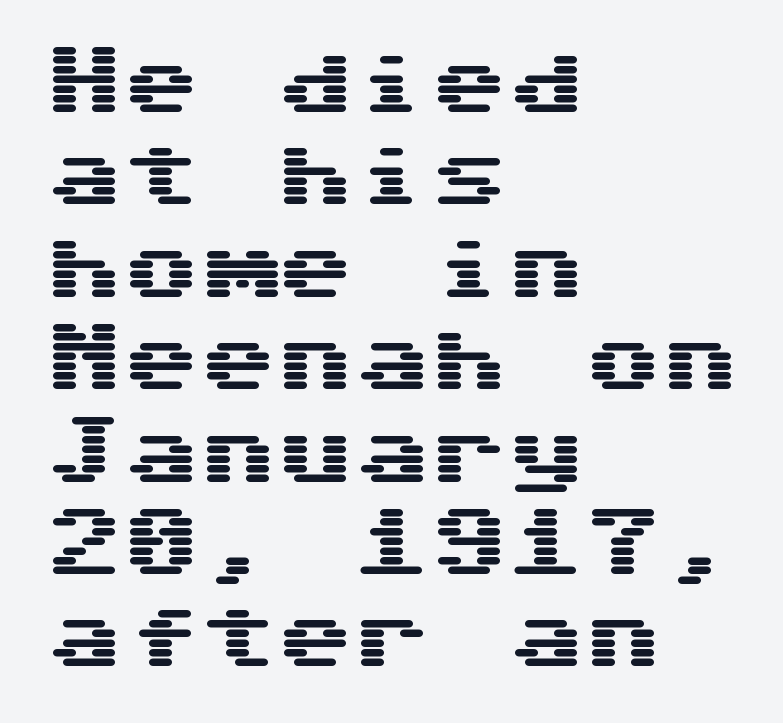
{"serif": "no", "italic": "no", "width": "wide", "stroke_contrast": "medium", "x_height": "medium", "monospaced": "yes", "underline": "no", "align": "left", "line_spacing_ratio": 1.2, "letter_spacing": "normal", "letter_spacing_em": 0.0, "glyph_px": 77}
